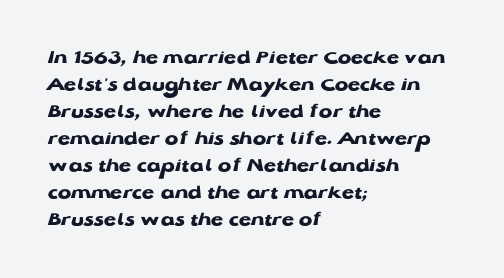
{"italic": "no", "bold": "yes", "underline": "no", "align": "left", "line_spacing": "normal", "line_spacing_ratio": 1.35, "letter_spacing": "normal", "letter_spacing_em": 0.0, "glyph_px": 20}
